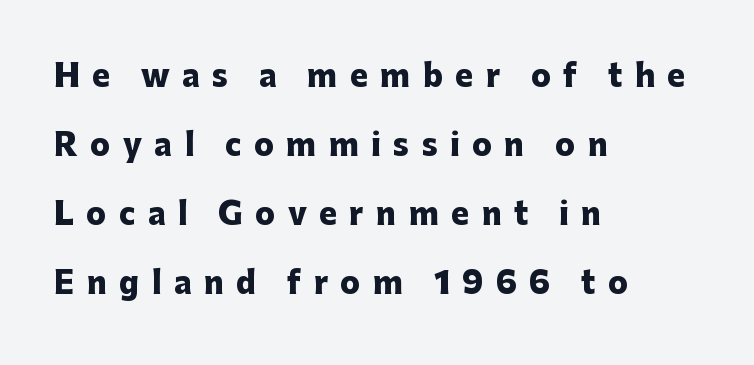
Q: Is the text bold? A: Yes.
Q: Is the text italic (slanted)? A: No, it is upright.
Q: Is the typeface a serif or a sans-serif typeface? A: Sans-serif.
Q: Is the text underlined? A: No.
Q: How is the paragraph aligned? A: Left-aligned.
Q: Is the spacing between letters normal or unusually wide? A: Unusually wide.
Q: Is the spacing between lines tight, normal or loose? A: Loose.
Q: Width (condensed, normal, or wide)? A: Normal.
Q: Stroke contrast? A: Low.
Q: x-height? A: Medium.
Q: Monospaced? A: No.
